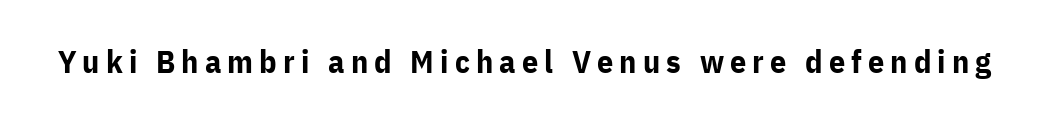
The image shows 32 px bold sans-serif type, upright; set not underlined; low stroke contrast and a medium x-height.
